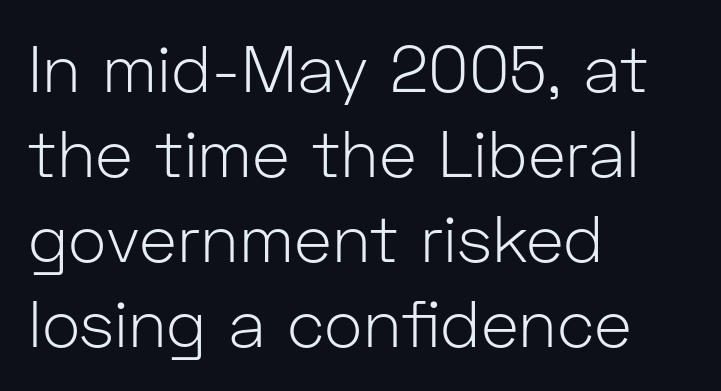
{"serif": "no", "italic": "no", "bold": "no", "weight": "light", "width": "normal", "stroke_contrast": "low", "x_height": "medium", "monospaced": "no", "underline": "no", "align": "left", "line_spacing": "normal", "line_spacing_ratio": 1.31, "letter_spacing": "normal", "letter_spacing_em": 0.0, "glyph_px": 65}
